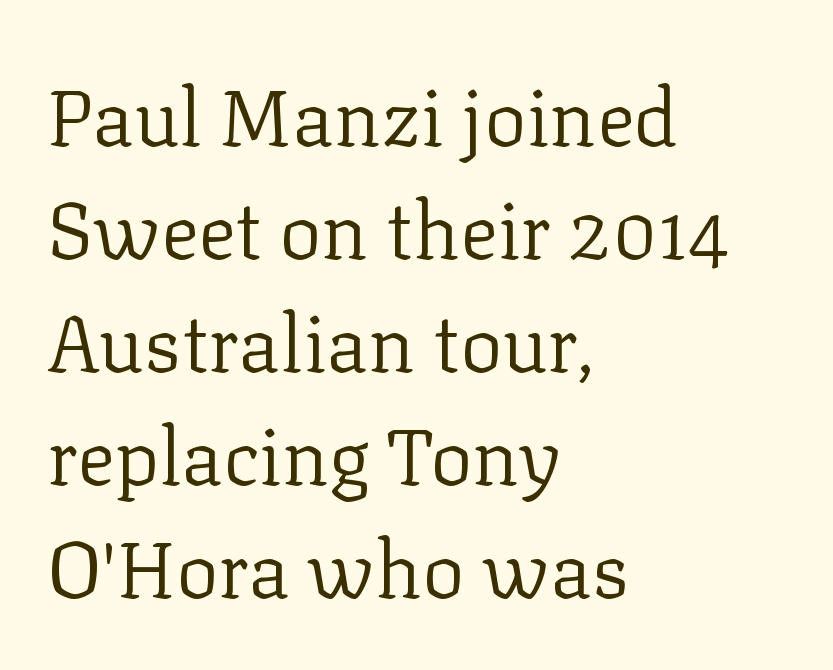
The image shows 79 px regular-weight serif type, upright; set left-aligned, normal line spacing (1.43x), normal letter spacing, not underlined; low stroke contrast and a medium x-height.
